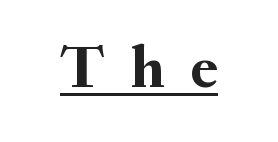
Q: Is the text italic (slanted)? A: No, it is upright.
Q: Is the typeface a serif or a sans-serif typeface? A: Serif.
Q: Is the text underlined? A: Yes.
Q: Is the spacing between letters normal or unusually wide? A: Unusually wide.
Q: Width (condensed, normal, or wide)? A: Normal.
Q: Stroke contrast? A: Medium.
Q: x-height? A: Small.
Q: Monospaced? A: No.
